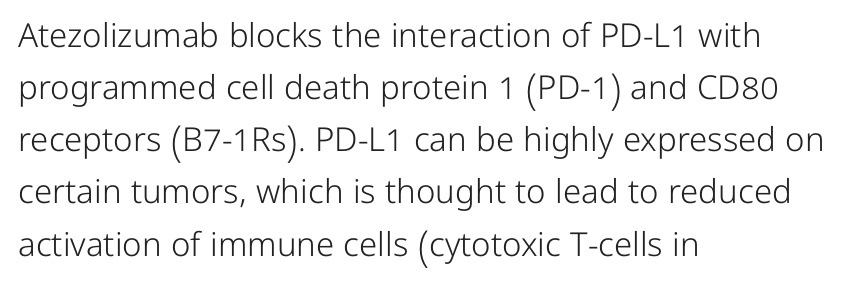
{"serif": "no", "italic": "no", "bold": "no", "weight": "light", "width": "normal", "stroke_contrast": "low", "x_height": "medium", "monospaced": "no", "underline": "no", "align": "left", "line_spacing": "normal", "line_spacing_ratio": 1.58, "letter_spacing": "normal", "letter_spacing_em": 0.0, "glyph_px": 33}
